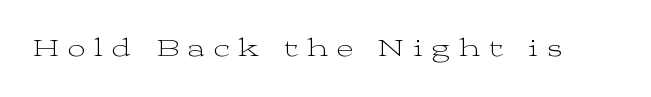
Q: Is the text bold? A: No.
Q: Is the text italic (slanted)? A: No, it is upright.
Q: Is the text underlined? A: No.
Q: Is the spacing between letters normal or unusually wide? A: Unusually wide.
